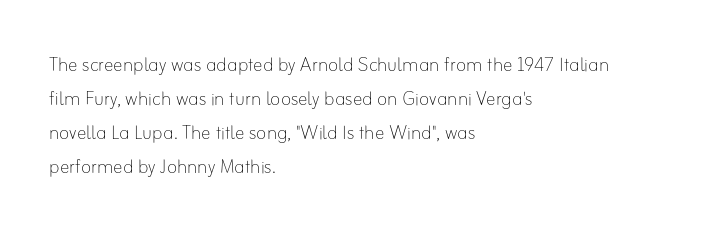
The image shows 24 px text type, upright; set left-aligned, normal line spacing (1.42x), normal letter spacing, not underlined.
